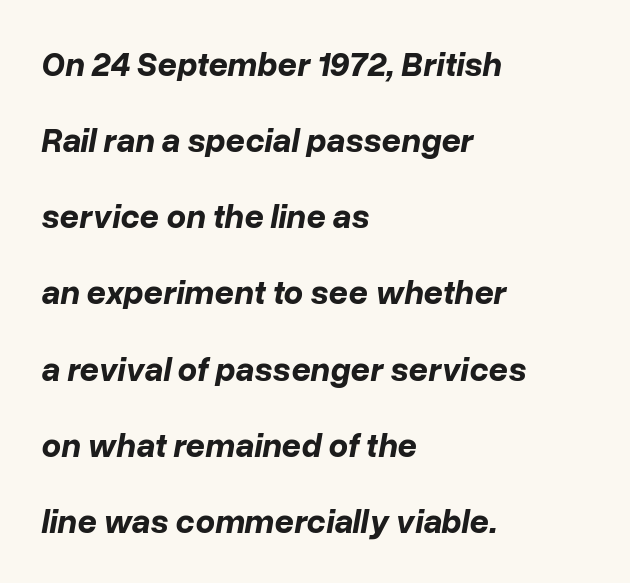
{"italic": "yes", "lean": "right", "slant_degrees": 10, "bold": "yes", "weight": "bold", "width": "normal", "stroke_contrast": "low", "x_height": "medium", "monospaced": "no", "underline": "no", "align": "left", "line_spacing": "loose", "line_spacing_ratio": 2.24, "letter_spacing": "normal", "letter_spacing_em": 0.0, "glyph_px": 34}
